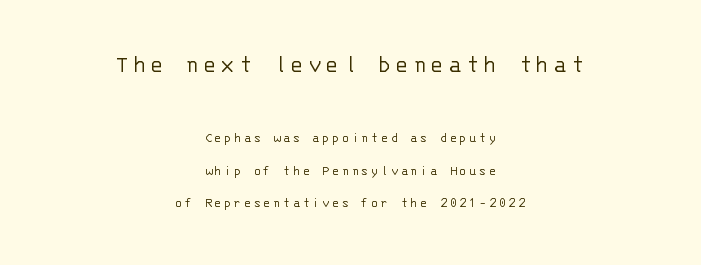
Q: Is the text bold? A: No.
Q: Is the text italic (slanted)? A: No, it is upright.
Q: Is the text underlined? A: No.
Q: How is the paragraph aligned? A: Centered.
Q: Is the spacing between lines tight, normal or loose? A: Loose.
Q: Which block of text is set in a larger size, the first (top) or the second (bottom)? A: The first (top) one.
